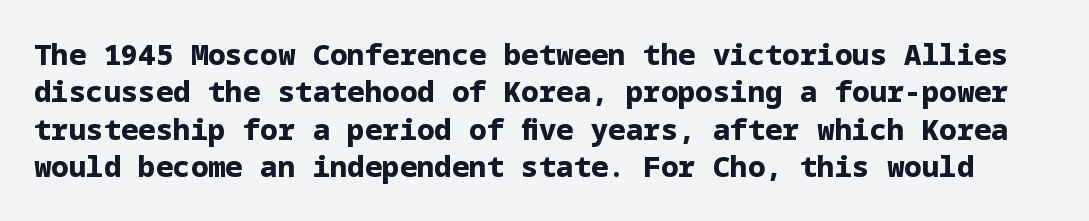
{"serif": "no", "italic": "no", "bold": "yes", "weight": "bold", "width": "normal", "stroke_contrast": "low", "x_height": "medium", "underline": "no", "line_spacing": "normal", "line_spacing_ratio": 1.29, "letter_spacing": "normal", "letter_spacing_em": 0.0, "glyph_px": 29}
